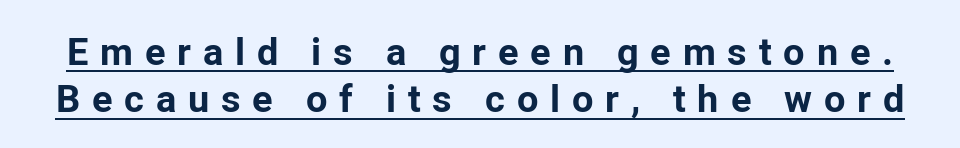
The image shows 38 px bold sans-serif type, upright; set normal line spacing (1.25x), unusually wide letter spacing (+0.31 em), underlined; low stroke contrast and a medium x-height.
